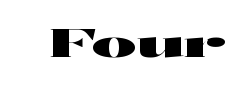
{"serif": "no", "italic": "no", "width": "wide", "stroke_contrast": "high", "x_height": "medium", "monospaced": "no", "underline": "no", "letter_spacing": "normal", "letter_spacing_em": 0.0, "glyph_px": 38}
